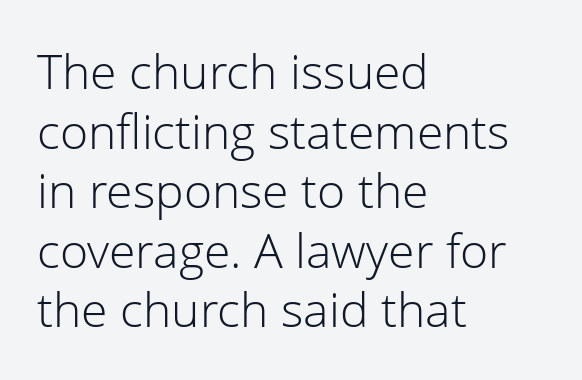
Compared with a centered layout, this one pins lines to the left instead. The line texture is even and compact thanks to regular tracking. You could not count columns in this text — the font is proportionally spaced. Clear beneath every line of the passage. The strokes are not fattened; the text isn't bold.
